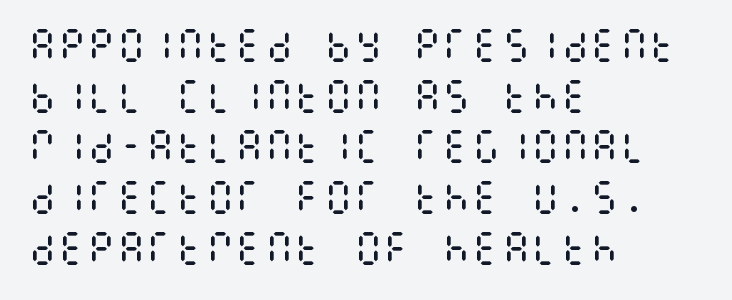
{"italic": "no", "bold": "no", "weight": "regular", "width": "condensed", "stroke_contrast": "medium", "x_height": "large", "underline": "no", "align": "left", "line_spacing": "normal", "line_spacing_ratio": 1.37, "letter_spacing": "normal", "letter_spacing_em": 0.0, "glyph_px": 37}
